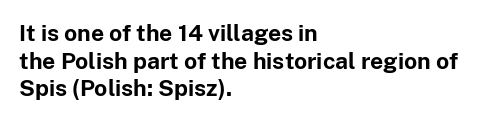
The letters stand upright; this is a roman face. Each word holds together tightly as a unit, with standard inter-letter gaps. Underline: absent. Notice how thick the strokes are: this is what a full bold looks like. The setting favours the left margin, as ordinary paragraphs usually do.
